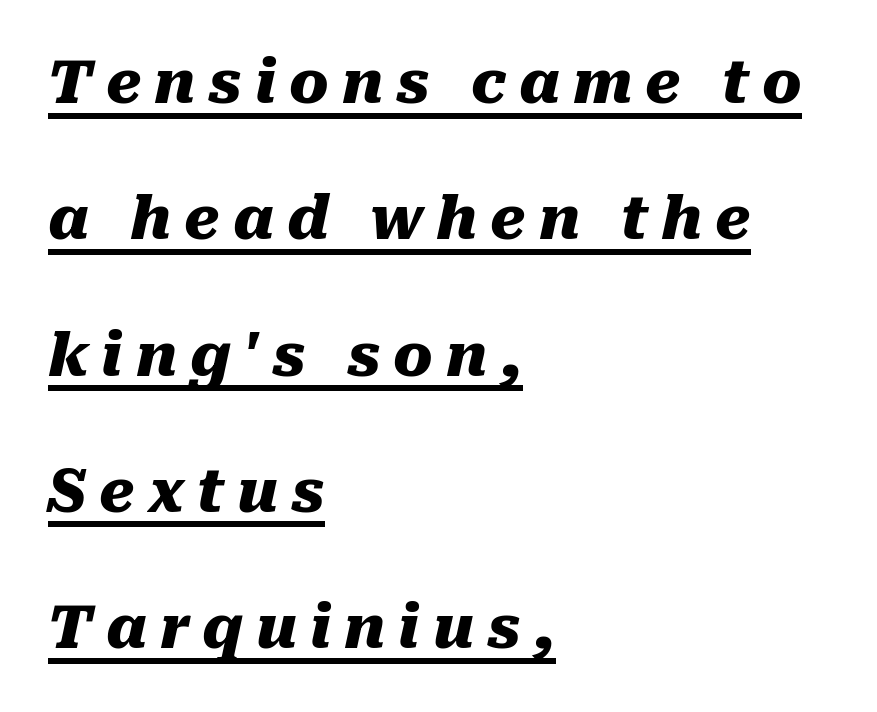
The image shows 59 px heavy type, italic (leaning right); set left-aligned, loose line spacing (2.31x), unusually wide letter spacing (+0.22 em), underlined; medium stroke contrast and a medium x-height.
